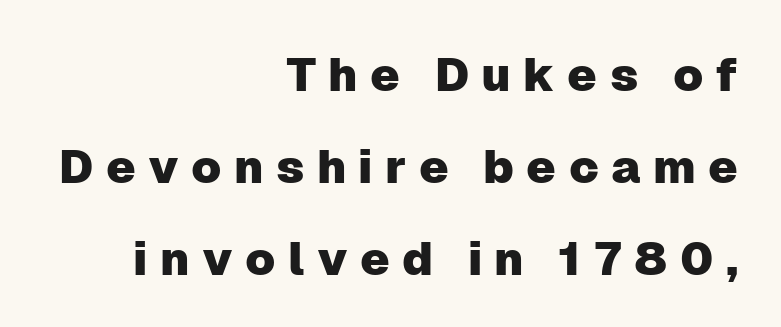
The image shows 47 px sans-serif type, upright; set right-aligned, loose line spacing (1.96x), unusually wide letter spacing (+0.26 em), not underlined; low stroke contrast and a medium x-height.
